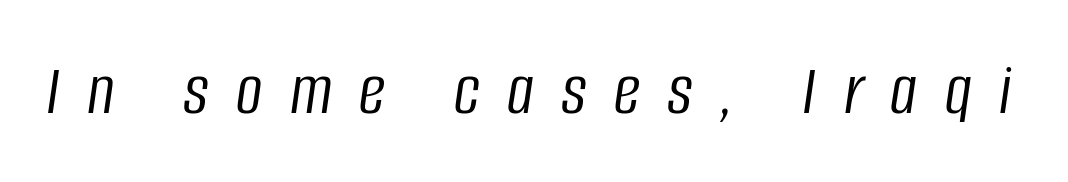
Italic? Definitely — the glyphs are oblique. The words here are not underlined. Spacing verdict: proportional, widths tailored to each character. Weight: in the light-to-regular range. There is plenty of visible air inserted between adjacent glyphs.
